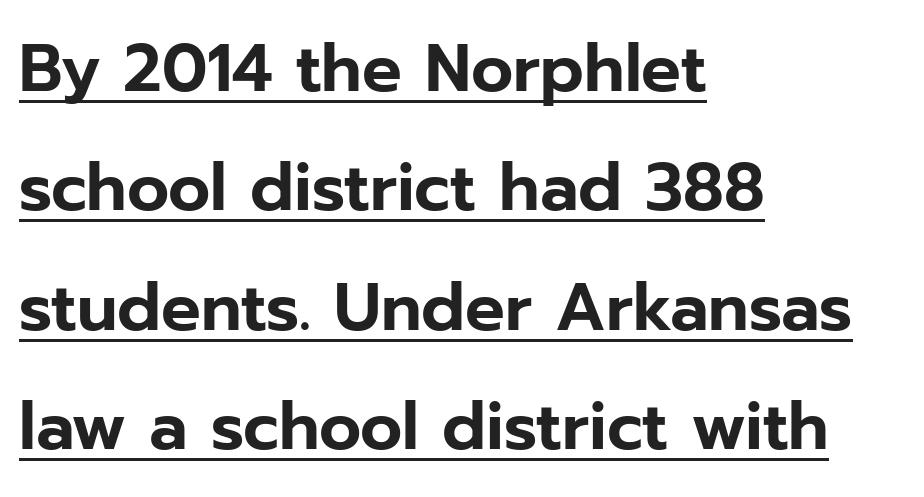
{"serif": "no", "italic": "no", "width": "normal", "stroke_contrast": "low", "x_height": "medium", "monospaced": "no", "underline": "yes", "align": "left", "line_spacing_ratio": 1.81, "letter_spacing": "normal", "letter_spacing_em": 0.0, "glyph_px": 66}
